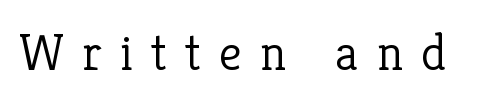
{"serif": "yes", "italic": "no", "bold": "no", "weight": "light", "width": "normal", "stroke_contrast": "low", "x_height": "medium", "monospaced": "no", "underline": "no", "letter_spacing": "wide", "letter_spacing_em": 0.35, "glyph_px": 52}
